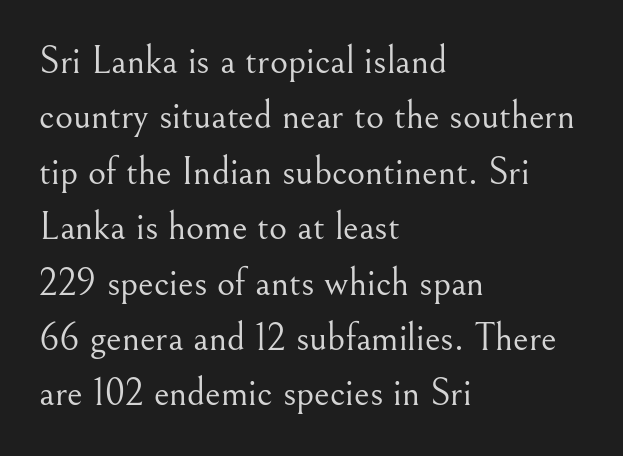
{"serif": "yes", "italic": "no", "bold": "no", "weight": "light", "width": "normal", "stroke_contrast": "medium", "x_height": "small", "monospaced": "no", "underline": "no", "align": "left", "line_spacing": "normal", "line_spacing_ratio": 1.42, "letter_spacing": "normal", "letter_spacing_em": 0.0, "glyph_px": 39}
